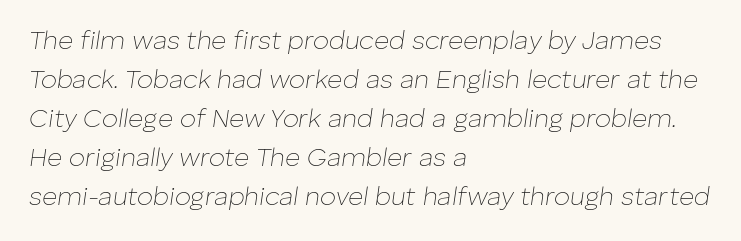
The image shows 26 px text type, italic (leaning right); set left-aligned, normal line spacing (1.5x), normal letter spacing, not underlined.
